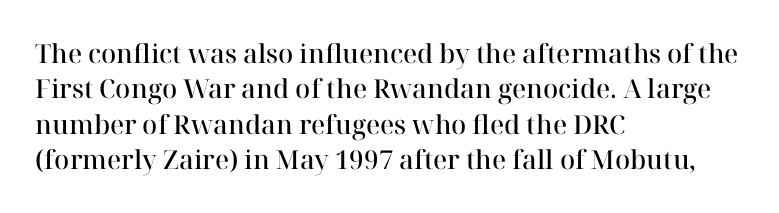
{"italic": "no", "bold": "semi", "underline": "no", "align": "left", "line_spacing": "normal", "line_spacing_ratio": 1.36, "letter_spacing": "normal", "letter_spacing_em": 0.0, "glyph_px": 26}
